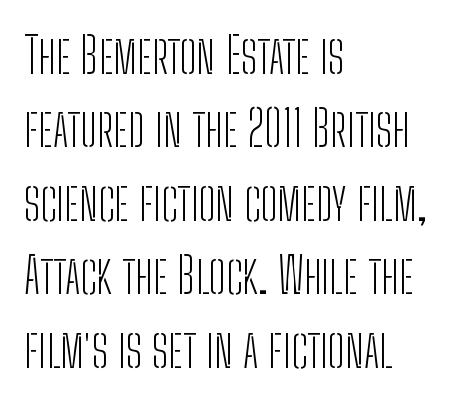
Q: Is the text bold? A: No.
Q: Is the text italic (slanted)? A: No, it is upright.
Q: Is the typeface a serif or a sans-serif typeface? A: Sans-serif.
Q: Is the text underlined? A: No.
Q: How is the paragraph aligned? A: Left-aligned.
Q: Is the spacing between letters normal or unusually wide? A: Normal.
Q: Is the spacing between lines tight, normal or loose? A: Normal.
Q: Width (condensed, normal, or wide)? A: Condensed.
Q: Stroke contrast? A: Low.
Q: x-height? A: Medium.
Q: Monospaced? A: No.
